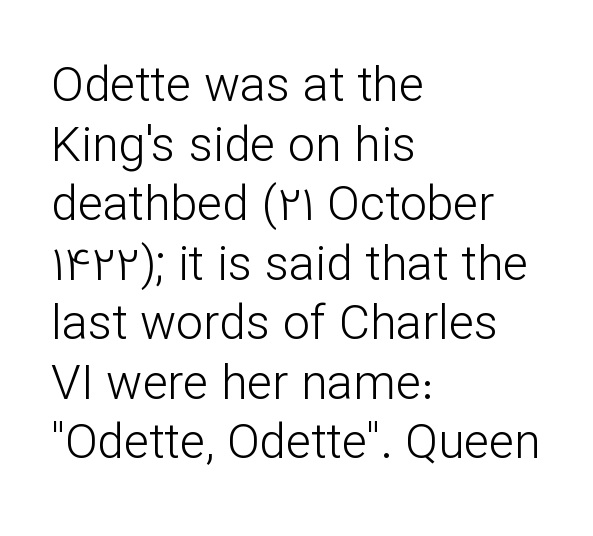
The image shows 48 px light sans-serif type, upright; set left-aligned, line spacing 1.24x, normal letter spacing, not underlined; low stroke contrast and a medium x-height.
